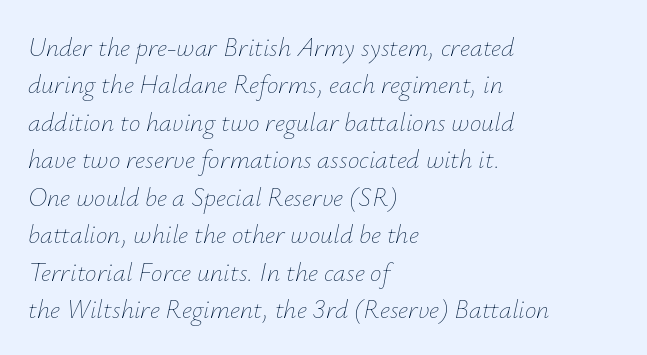
The image shows 26 px text type, italic (leaning right); set left-aligned, normal line spacing (1.44x), normal letter spacing, not underlined.
